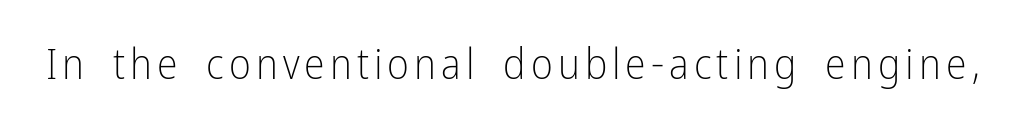
Q: Is the text bold? A: No.
Q: Is the text italic (slanted)? A: No, it is upright.
Q: Is the typeface a serif or a sans-serif typeface? A: Sans-serif.
Q: Is the text underlined? A: No.
Q: Width (condensed, normal, or wide)? A: Condensed.
Q: Stroke contrast? A: Low.
Q: x-height? A: Medium.
Q: Monospaced? A: No.
